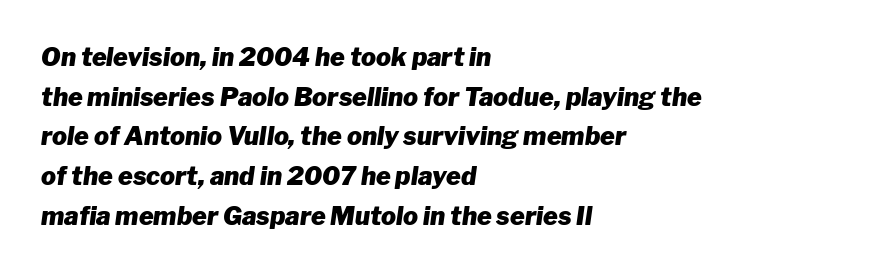
{"italic": "yes", "lean": "right", "slant_degrees": 8, "bold": "yes", "underline": "no", "align": "left", "line_spacing": "normal", "line_spacing_ratio": 1.59, "letter_spacing": "normal", "letter_spacing_em": 0.0, "glyph_px": 25}
